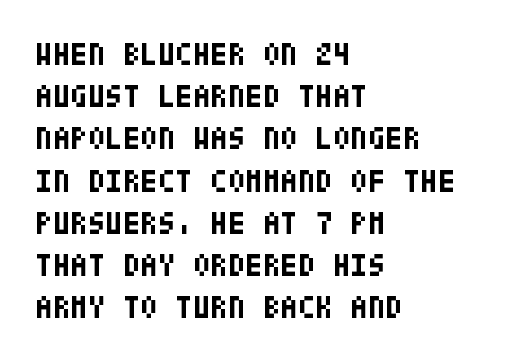
{"serif": "no", "italic": "no", "bold": "yes", "weight": "bold", "width": "condensed", "stroke_contrast": "low", "x_height": "large", "underline": "no", "align": "left", "line_spacing": "normal", "line_spacing_ratio": 1.32, "letter_spacing": "normal", "letter_spacing_em": 0.0, "glyph_px": 32}
